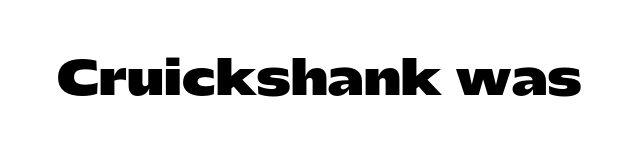
Q: Is the text bold? A: Yes.
Q: Is the text italic (slanted)? A: No, it is upright.
Q: Is the typeface a serif or a sans-serif typeface? A: Sans-serif.
Q: Is the text underlined? A: No.
Q: Is the spacing between letters normal or unusually wide? A: Normal.
Q: Width (condensed, normal, or wide)? A: Wide.
Q: Stroke contrast? A: Low.
Q: x-height? A: Medium.
Q: Monospaced? A: No.
